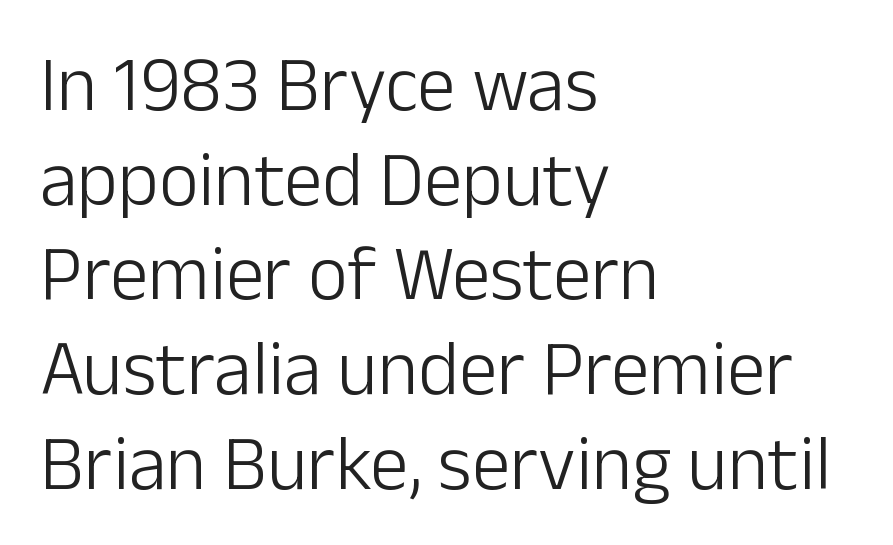
Counters stay open thanks to moderate or lighter strokes. A sans-serif font was chosen for this passage. These lines are rendered in a variable-pitch font. The letters stand upright; this is a roman face.
